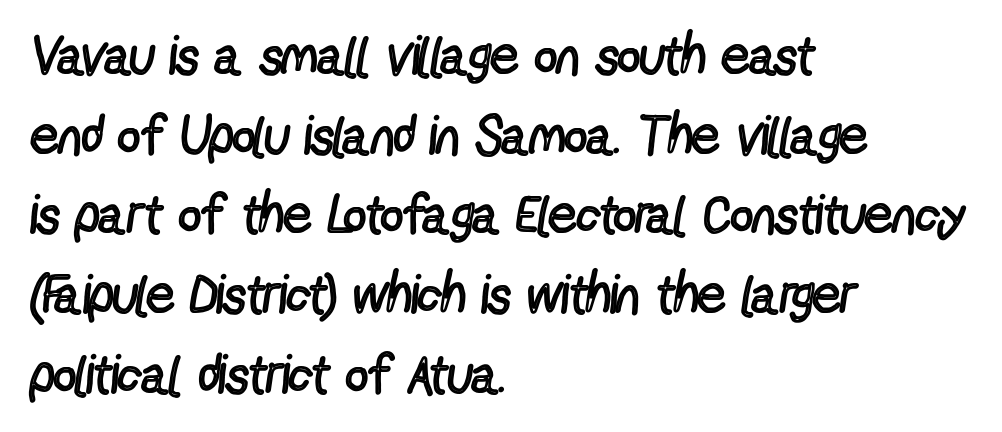
Q: Is the text bold? A: No.
Q: Is the typeface a serif or a sans-serif typeface? A: Sans-serif.
Q: Is the text underlined? A: No.
Q: How is the paragraph aligned? A: Left-aligned.
Q: Is the spacing between letters normal or unusually wide? A: Normal.
Q: Is the spacing between lines tight, normal or loose? A: Normal.
Q: Width (condensed, normal, or wide)? A: Condensed.
Q: x-height? A: Medium.
Q: Monospaced? A: No.
